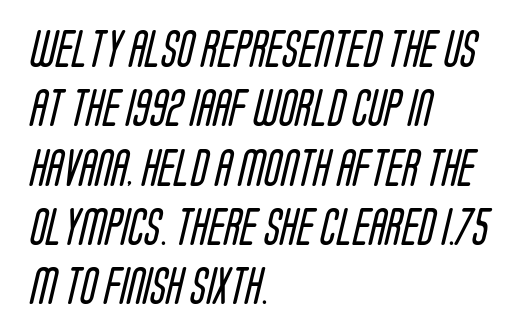
Q: Is the text bold? A: No.
Q: Is the typeface a serif or a sans-serif typeface? A: Sans-serif.
Q: Is the text underlined? A: No.
Q: How is the paragraph aligned? A: Left-aligned.
Q: Is the spacing between letters normal or unusually wide? A: Normal.
Q: Is the spacing between lines tight, normal or loose? A: Normal.
Q: Width (condensed, normal, or wide)? A: Condensed.
Q: Stroke contrast? A: Low.
Q: x-height? A: Large.
Q: Monospaced? A: No.
